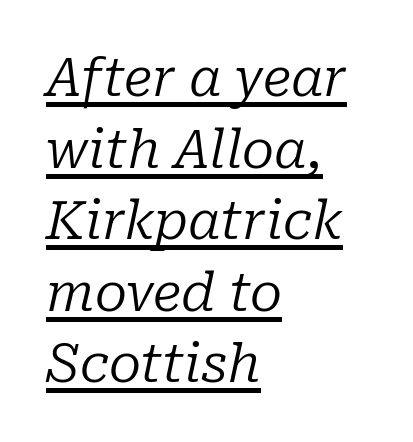
How are the letters spaced? Ordinarily, with no added tracking. Bold? No — there's no thickening of the strokes. These lines are composed in type with serifs. Layout note: lines flush left. Is this a fixed-width face? No — the glyphs have proportional, varying widths.
